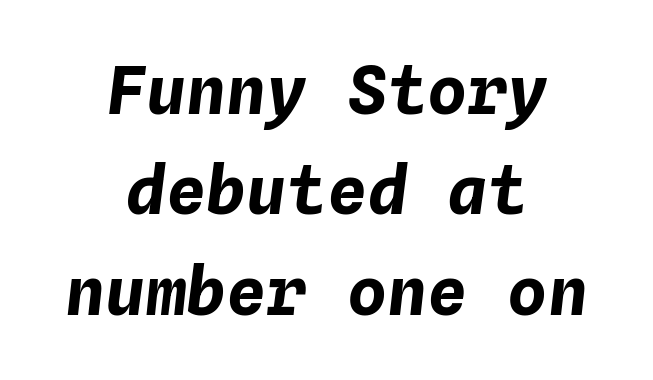
The image shows 67 px bold type, italic (leaning right), monospaced; set centered, normal line spacing (1.5x), normal letter spacing, not underlined; low stroke contrast and a medium x-height.
